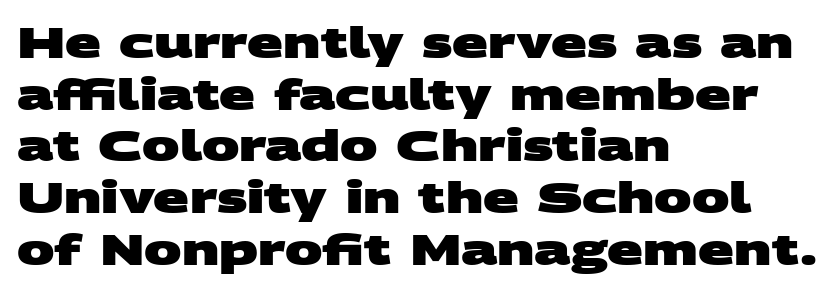
The image shows 42 px heavy, wide sans-serif type; set left-aligned, line spacing 1.23x, normal letter spacing, not underlined; medium stroke contrast and a large x-height.
